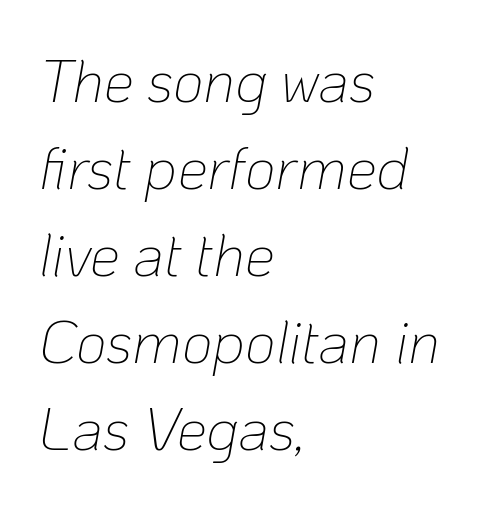
The image shows 60 px thin type, italic (leaning right); set left-aligned, normal line spacing (1.45x), normal letter spacing, not underlined; low stroke contrast and a medium x-height.
